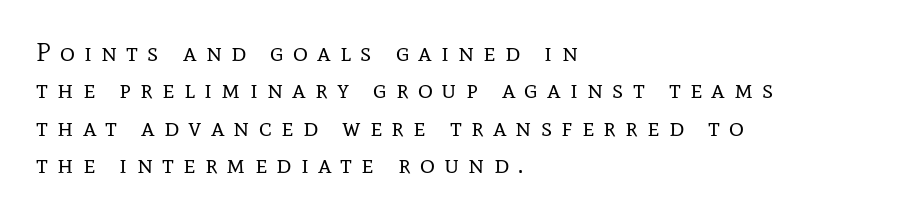
Q: Is the text bold? A: No.
Q: Is the text italic (slanted)? A: No, it is upright.
Q: Is the text underlined? A: No.
Q: How is the paragraph aligned? A: Left-aligned.
Q: Is the spacing between letters normal or unusually wide? A: Unusually wide.
Q: Is the spacing between lines tight, normal or loose? A: Normal.
